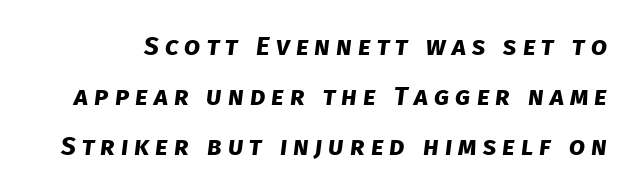
The string is rendered with underlining switched off. I'd describe the lettering as bold — thick and assertive. The letterforms stand isolated, each surrounded by extra space. The lines are spread far apart with generous leading.
